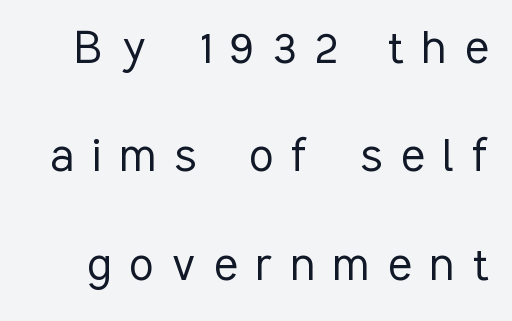
Nope, no serifs anywhere on these letters. Baseline-to-baseline distance is far greater than the letter height. The typesetting does not lean heavy: it is not bold. Between one letter and the next there's a generous, obvious gap. Spacing verdict: proportional, widths tailored to each character. It's the straight-up-and-down kind of type.
